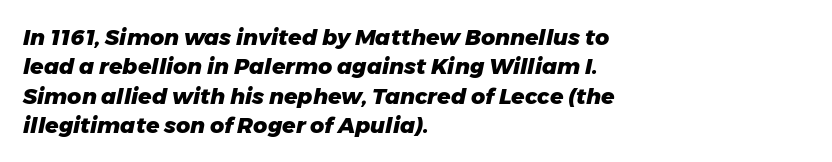
{"italic": "yes", "lean": "right", "slant_degrees": 11, "bold": "yes", "underline": "no", "align": "left", "line_spacing": "normal", "line_spacing_ratio": 1.33, "letter_spacing": "normal", "letter_spacing_em": 0.0, "glyph_px": 22}
